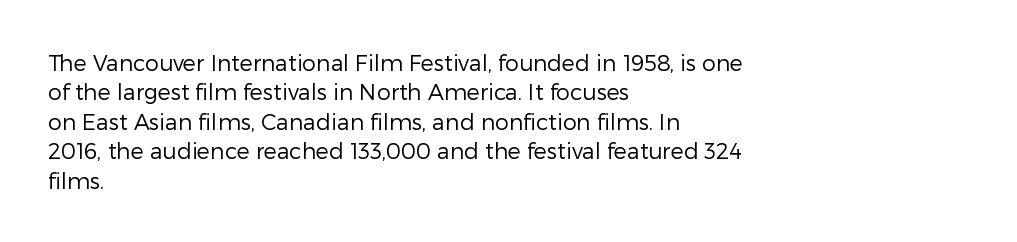
{"italic": "no", "bold": "no", "underline": "no", "align": "left", "line_spacing": "normal", "line_spacing_ratio": 1.34, "letter_spacing": "normal", "letter_spacing_em": 0.0, "glyph_px": 22}
